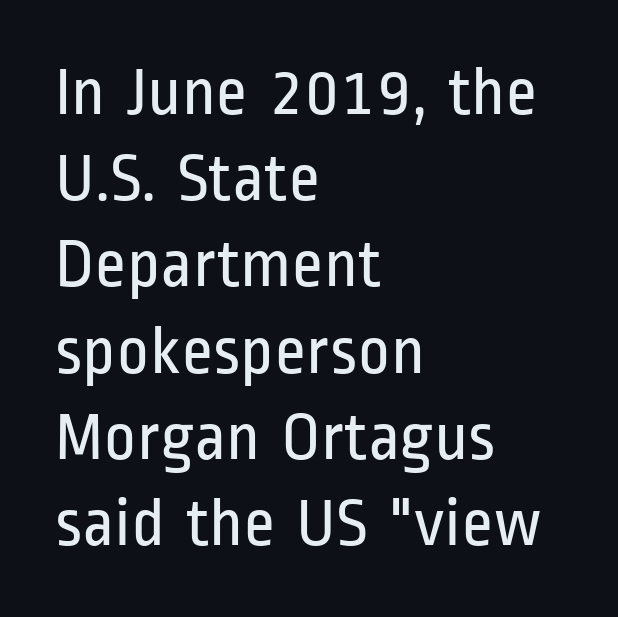
{"serif": "no", "italic": "no", "bold": "no", "weight": "regular", "width": "condensed", "stroke_contrast": "low", "x_height": "medium", "monospaced": "no", "underline": "no", "align": "left", "line_spacing": "normal", "line_spacing_ratio": 1.25, "letter_spacing": "normal", "letter_spacing_em": 0.0, "glyph_px": 69}
